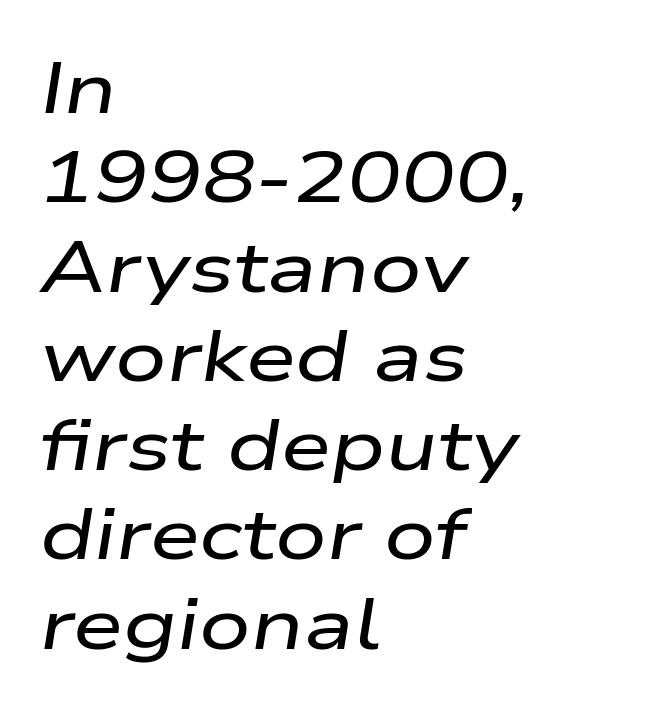
Every character sits at an angle, as italics do. Leftover space on each line is placed entirely after the last word. Plain, unruled lines of type. Words appear dense and cohesive because spacing is normal. Think of a printed novel: that variable character pitch is what you see here.
